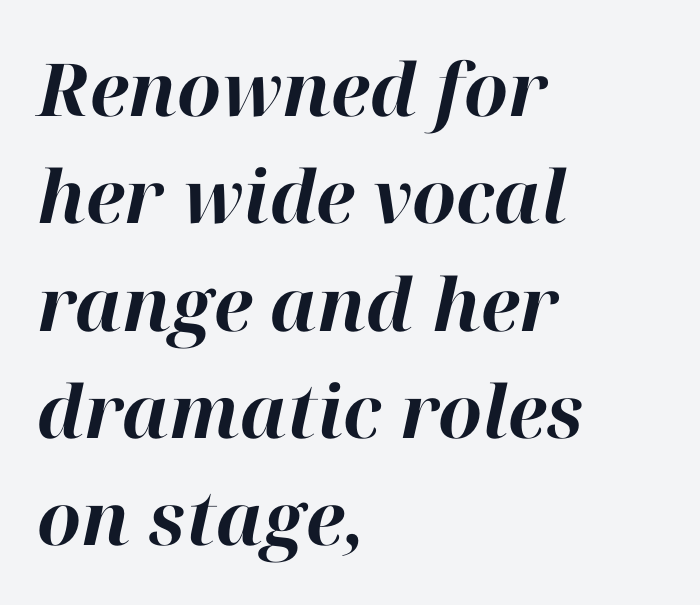
Q: Is the text bold? A: Yes.
Q: Is the text italic (slanted)? A: Yes, it leans right by about 12 degrees.
Q: Is the text underlined? A: No.
Q: How is the paragraph aligned? A: Left-aligned.
Q: Is the spacing between letters normal or unusually wide? A: Normal.
Q: Is the spacing between lines tight, normal or loose? A: Normal.
Q: Width (condensed, normal, or wide)? A: Normal.
Q: Stroke contrast? A: High.
Q: x-height? A: Medium.
Q: Monospaced? A: No.
